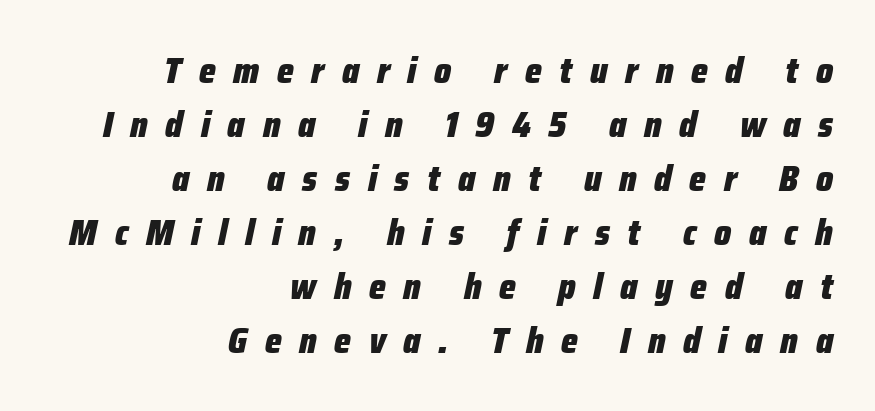
Looks like regular typesetting: each glyph gets only the width it needs. An italicized treatment has been applied to the whole sample. Teacher's note: observe the even right margin — that is flush-right alignment. Bold? Absolutely — the strokes are thick and heavy.
